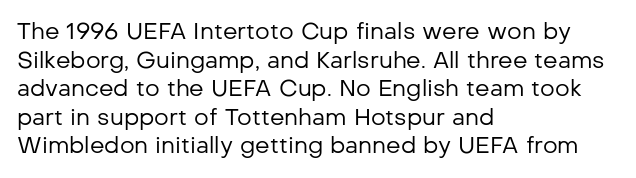
Beneath every word, the page is bare. On a weight scale, this lands at 450 or below. Look at the tracking — it's just the regular setting, nothing added. The typesetter chose a ragged-right arrangement here. Upright lettering throughout.
